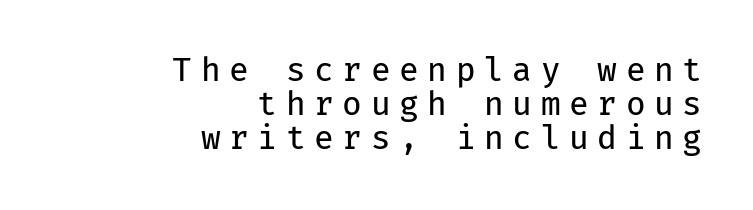
The image shows 32 px regular-weight sans-serif type, upright, monospaced; set right-aligned, tight line spacing (1.06x), unusually wide letter spacing (+0.27 em), not underlined; low stroke contrast and a medium x-height.
